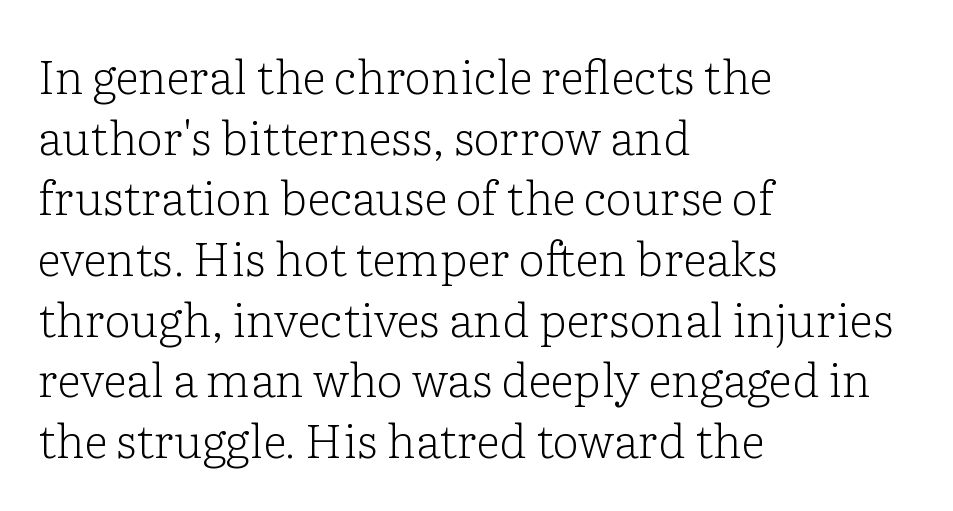
Q: Is the text bold? A: No.
Q: Is the text italic (slanted)? A: No, it is upright.
Q: Is the typeface a serif or a sans-serif typeface? A: Serif.
Q: Is the text underlined? A: No.
Q: How is the paragraph aligned? A: Left-aligned.
Q: Is the spacing between letters normal or unusually wide? A: Normal.
Q: Is the spacing between lines tight, normal or loose? A: Normal.
Q: Width (condensed, normal, or wide)? A: Normal.
Q: Stroke contrast? A: Low.
Q: x-height? A: Medium.
Q: Monospaced? A: No.
